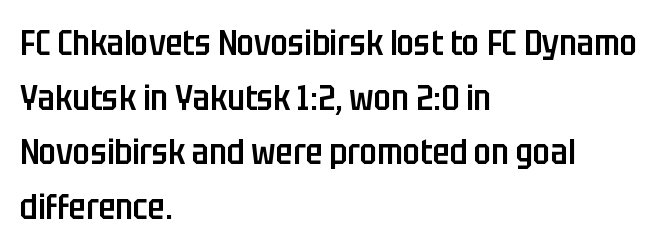
The type sits square on the baseline with zero lean. Typesetter's note: demi weight, one step under bold. You can tell from the bare stems that sans-serif type was used. Line beginnings align vertically; line endings do not.
